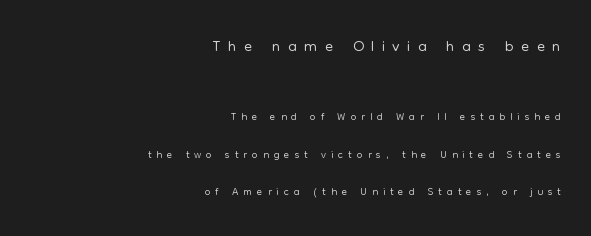
{"italic": "no", "bold": "no", "underline": "no", "align": "right", "line_spacing": "loose", "line_spacing_ratio": 2.36, "letter_spacing": "wide", "letter_spacing_em": 0.31, "larger_block": "first", "size_ratio": 1.5, "glyph_px": 24}
